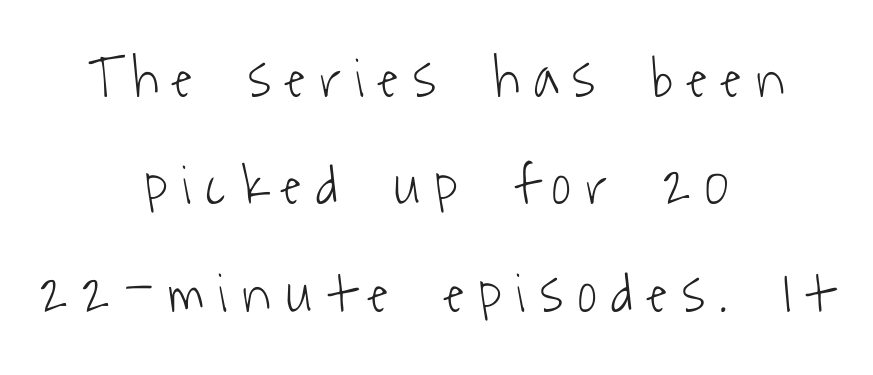
Q: Is the text bold? A: No.
Q: Is the typeface a serif or a sans-serif typeface? A: Sans-serif.
Q: Is the text underlined? A: No.
Q: How is the paragraph aligned? A: Centered.
Q: Is the spacing between letters normal or unusually wide? A: Unusually wide.
Q: Width (condensed, normal, or wide)? A: Condensed.
Q: Stroke contrast? A: Low.
Q: x-height? A: Medium.
Q: Monospaced? A: No.
